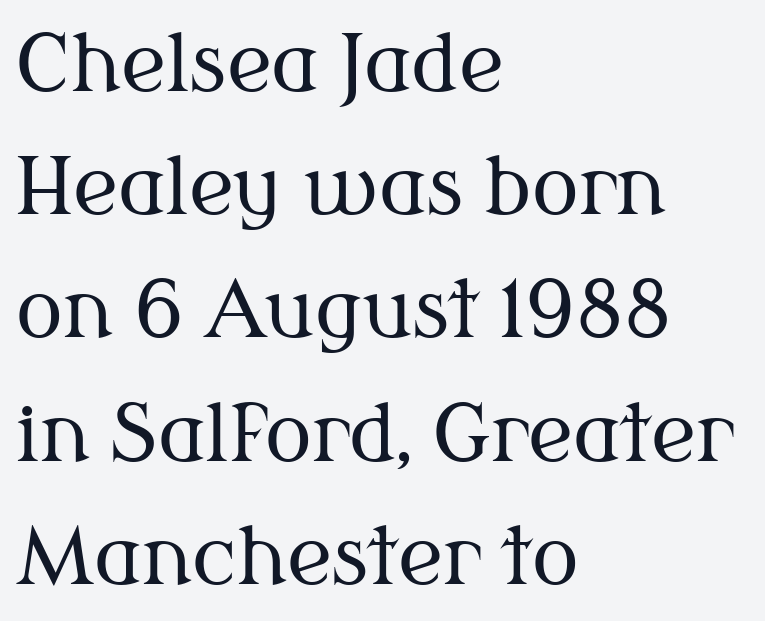
The string is rendered with underlining switched off. Letterform terminals end in serifs throughout the passage. Visually the block forms a straight wall on the left and a jagged coastline on the right. Short note: letters normally spaced.
